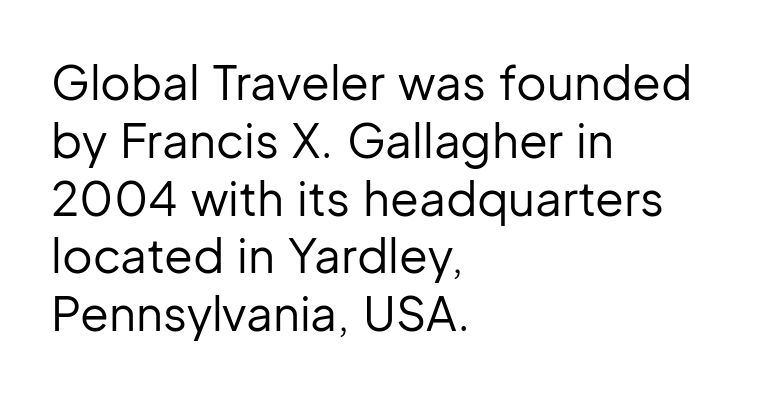
Quick note: underline off. No extra tracking has been applied to these lines. A typesetter would call this proportional, since set widths differ per character. Heaviness? Minimal to ordinary, like unemphasized prose. Notice how the stems are strictly vertical — no italics here.
